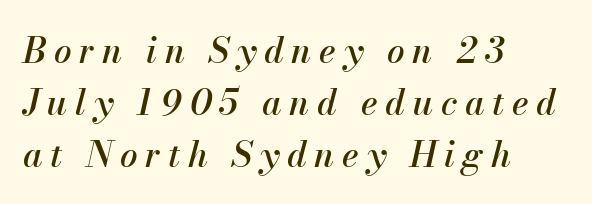
{"italic": "yes", "lean": "right", "slant_degrees": 13, "width": "normal", "stroke_contrast": "medium", "x_height": "small", "monospaced": "no", "underline": "no", "align": "left", "line_spacing": "normal", "line_spacing_ratio": 1.48, "letter_spacing": "wide", "letter_spacing_em": 0.22, "glyph_px": 35}
